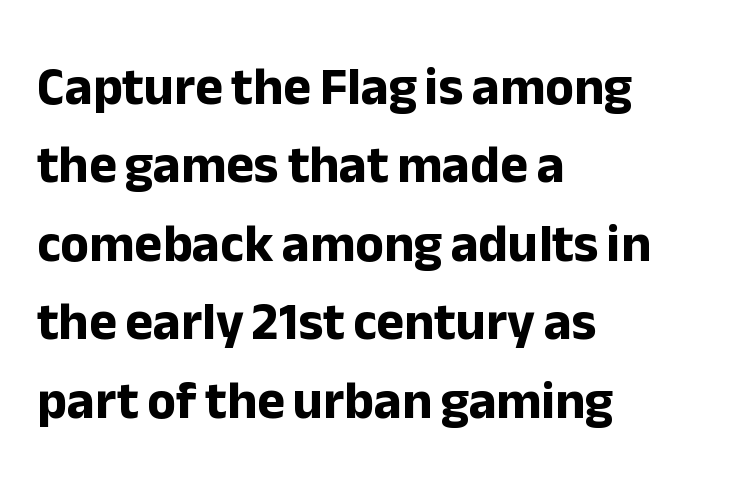
Q: Is the text bold? A: Yes.
Q: Is the text italic (slanted)? A: No, it is upright.
Q: Is the typeface a serif or a sans-serif typeface? A: Sans-serif.
Q: Is the text underlined? A: No.
Q: How is the paragraph aligned? A: Left-aligned.
Q: Is the spacing between letters normal or unusually wide? A: Normal.
Q: Is the spacing between lines tight, normal or loose? A: Normal.
Q: Width (condensed, normal, or wide)? A: Normal.
Q: Stroke contrast? A: Low.
Q: x-height? A: Medium.
Q: Monospaced? A: No.
